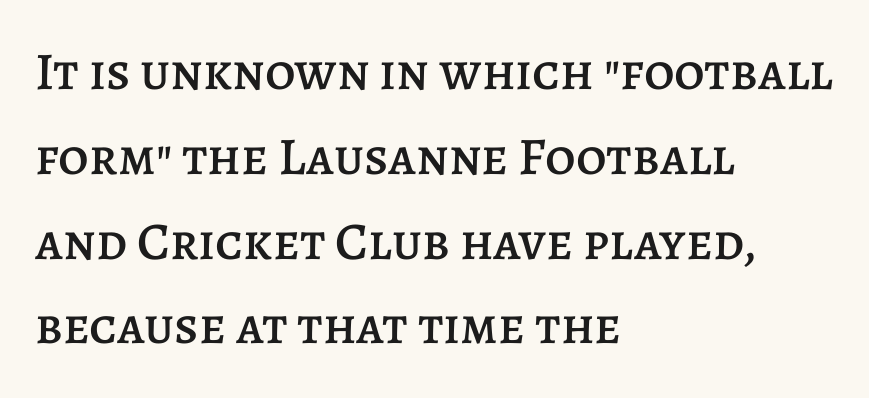
The rendering keeps characters at their native spacing. A bare baseline throughout the passage. Italic: no, the glyphs are upright roman. The compositor pushed each line to the left boundary.
